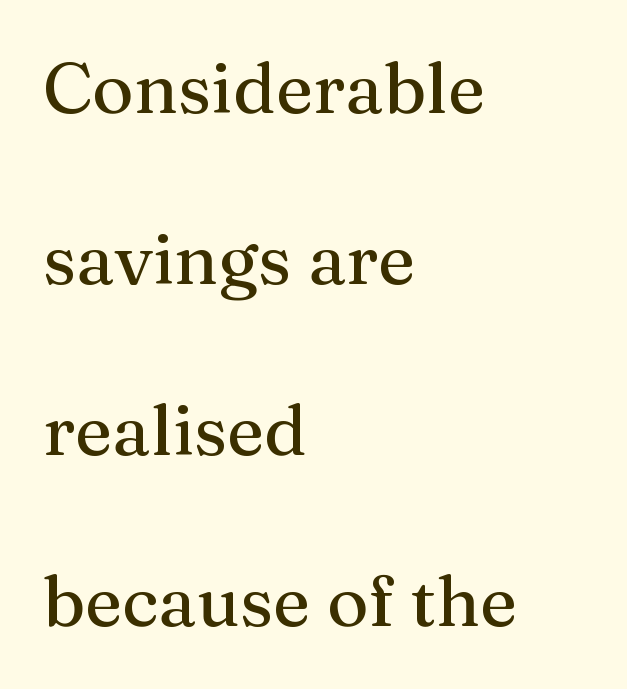
These lines are rendered in a variable-pitch font. Rule under the text: the space is simply empty. Each word holds together tightly as a unit, with standard inter-letter gaps. Honestly, the rows look like they've been pulled way apart.
